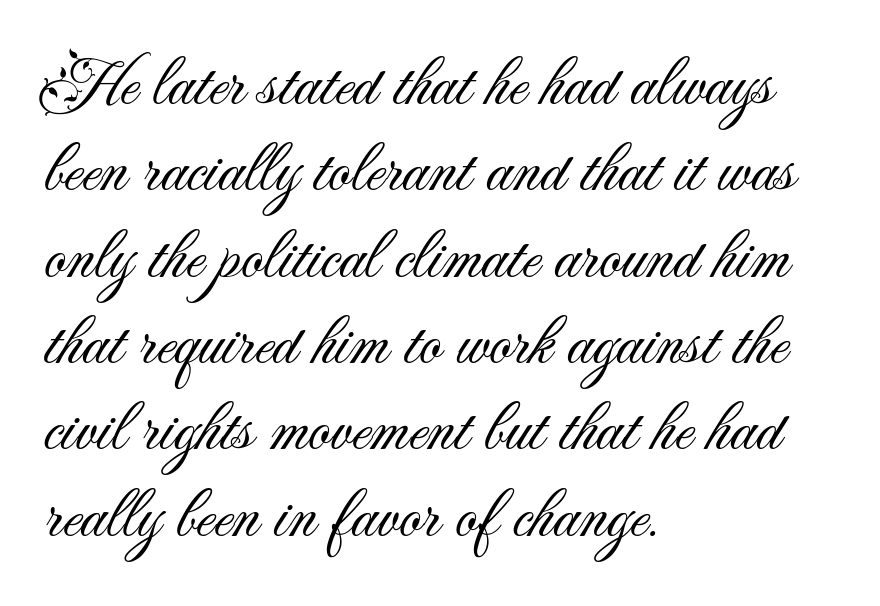
The words here are not underlined. The letters sit at their default tracking, neither squeezed nor spread. Proportional: the letters do not fall into vertical columns. Letterform terminals end flat and unadorned throughout the passage. This block has exactly the height ordinary leading produces.
